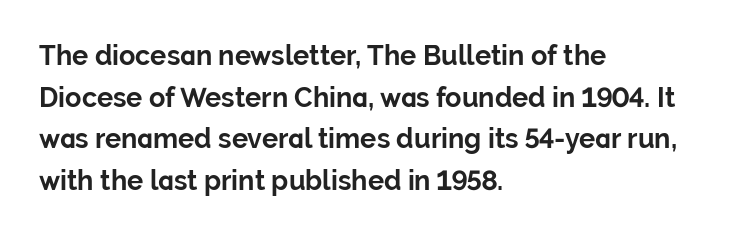
This sample keeps an unexceptional amount of space between lines. Which margin do the lines hug? The left one — the right edge is uneven. The specimen omits any rule beneath the text block's lines. Students, note that the glyphs here touch the page at normal intervals. This is heavy type, rendered in bold.
